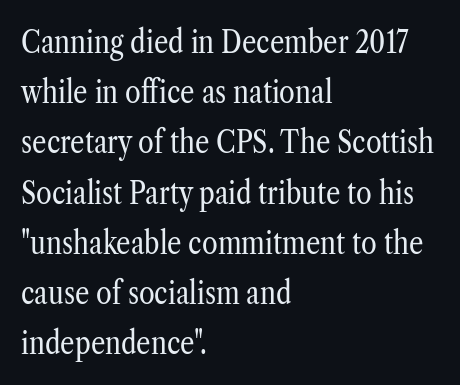
The image shows 32 px regular-weight, condensed serif type, upright; set left-aligned, normal line spacing (1.57x), normal letter spacing, not underlined; low stroke contrast and a medium x-height.
